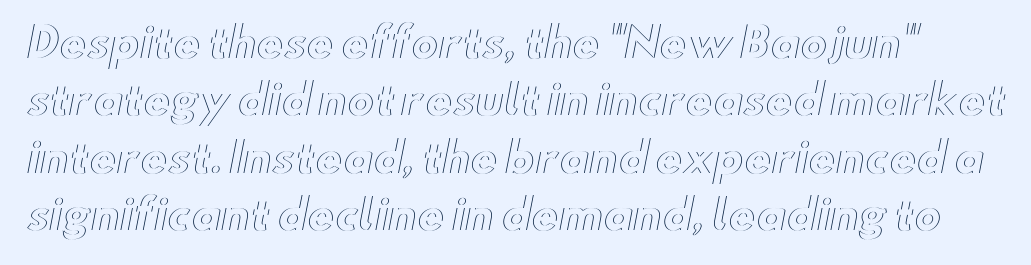
The image shows 41 px wide type; set normal line spacing (1.4x), normal letter spacing, not underlined; a small x-height.
